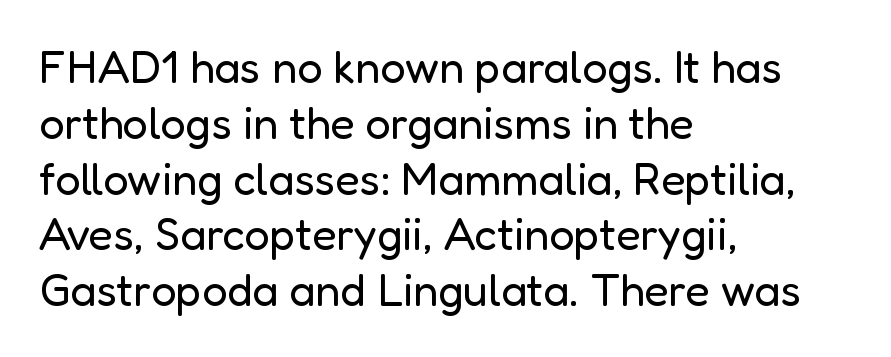
{"serif": "no", "italic": "no", "bold": "no", "weight": "regular", "width": "normal", "stroke_contrast": "low", "x_height": "medium", "monospaced": "no", "underline": "no", "align": "left", "line_spacing_ratio": 1.24, "letter_spacing": "normal", "letter_spacing_em": 0.0, "glyph_px": 45}
